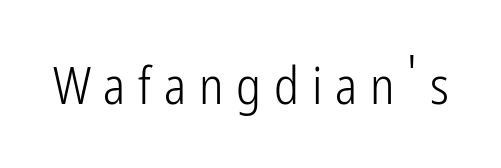
Q: Is the text bold? A: No.
Q: Is the text italic (slanted)? A: No, it is upright.
Q: Is the typeface a serif or a sans-serif typeface? A: Sans-serif.
Q: Is the text underlined? A: No.
Q: Is the spacing between letters normal or unusually wide? A: Unusually wide.
Q: Width (condensed, normal, or wide)? A: Condensed.
Q: Stroke contrast? A: Low.
Q: x-height? A: Medium.
Q: Monospaced? A: No.
